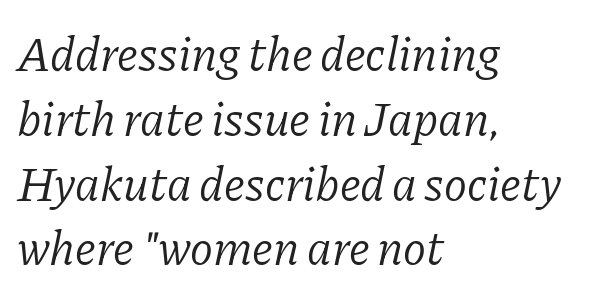
The image shows 48 px light serif type, italic (leaning right); set left-aligned, normal line spacing (1.35x), normal letter spacing, not underlined; low stroke contrast and a medium x-height.
